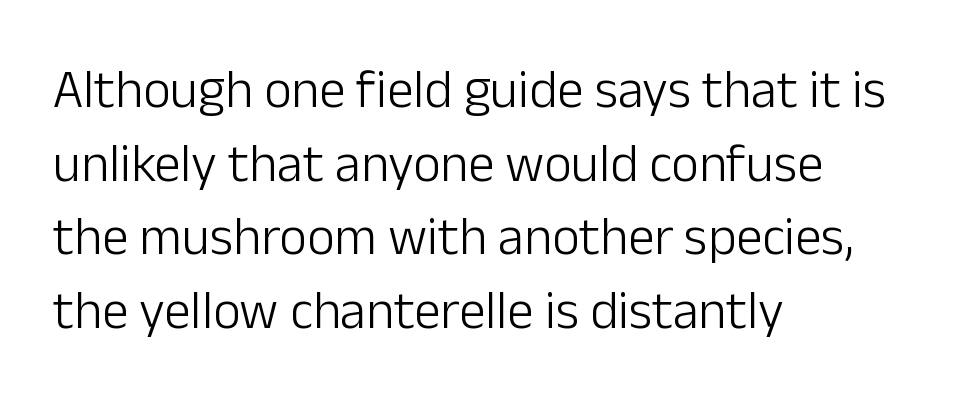
The image shows 53 px light sans-serif type, upright; set left-aligned, normal line spacing (1.39x), normal letter spacing, not underlined; low stroke contrast and a medium x-height.
